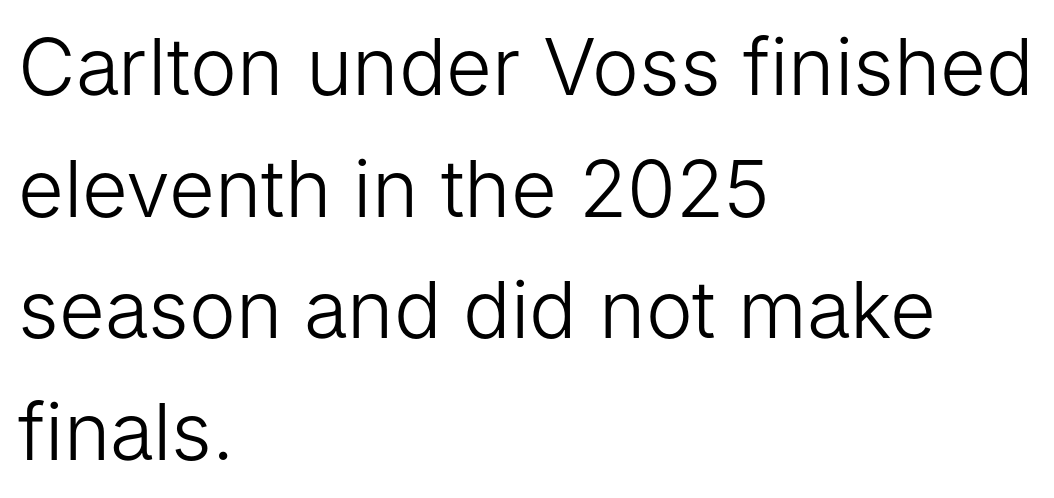
The image shows 79 px light sans-serif type, upright; set left-aligned, normal line spacing (1.54x), normal letter spacing, not underlined; low stroke contrast and a medium x-height.
